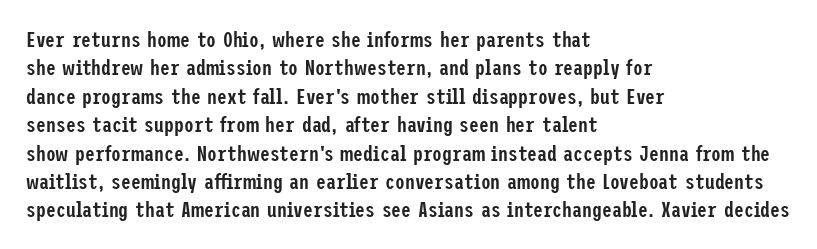
The image shows 22 px text type, upright; set left-aligned, normal line spacing (1.29x), normal letter spacing, not underlined.
